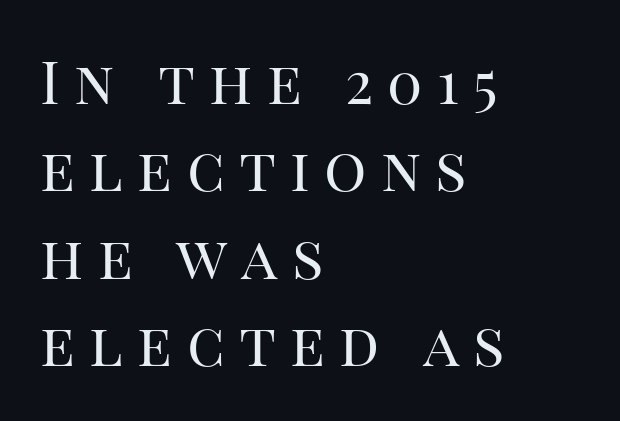
Q: Is the text bold? A: No.
Q: Is the text italic (slanted)? A: No, it is upright.
Q: Is the typeface a serif or a sans-serif typeface? A: Serif.
Q: Is the text underlined? A: No.
Q: How is the paragraph aligned? A: Left-aligned.
Q: Is the spacing between letters normal or unusually wide? A: Unusually wide.
Q: Is the spacing between lines tight, normal or loose? A: Normal.
Q: Width (condensed, normal, or wide)? A: Normal.
Q: Stroke contrast? A: High.
Q: x-height? A: Large.
Q: Monospaced? A: No.
